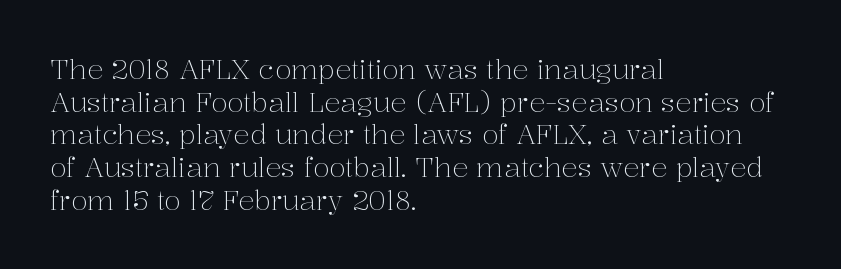
Q: Is the text bold? A: No.
Q: Is the text italic (slanted)? A: No, it is upright.
Q: Is the text underlined? A: No.
Q: How is the paragraph aligned? A: Left-aligned.
Q: Is the spacing between letters normal or unusually wide? A: Normal.
